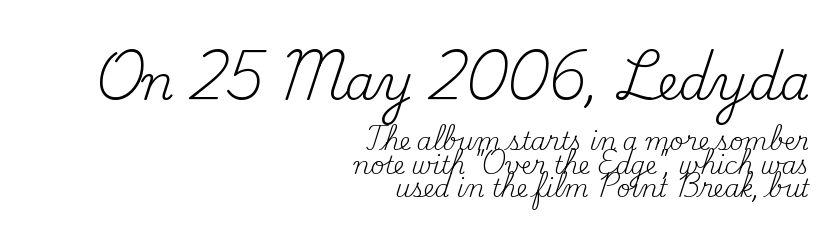
A clean baseline with only descenders dipping below it. Scale decreases going downward across the two blocks. To sum up the face: it has serifs. The letters advance in unequal steps, a hallmark of proportional type. Here the glyphs are tracked normally, forming tight word shapes.
